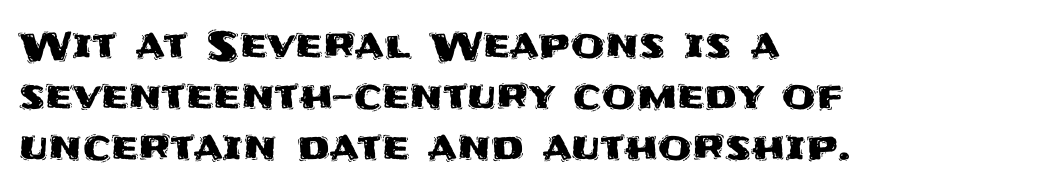
The passage shown is typeset with a sans-serif family. The rendering uses natural spacing where letterforms have individual widths. Tall strokes in this sample are plumb rather than angled. The specimen omits any rule beneath the text block's lines.
